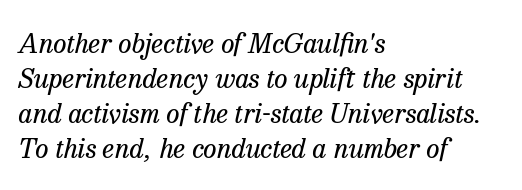
{"italic": "yes", "lean": "right", "slant_degrees": 13, "bold": "no", "underline": "no", "align": "left", "line_spacing": "normal", "line_spacing_ratio": 1.3, "letter_spacing": "normal", "letter_spacing_em": 0.0, "glyph_px": 27}
